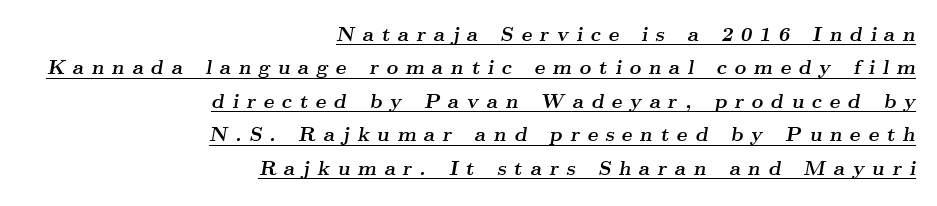
The image shows 20 px bold type, italic (leaning right); set right-aligned, normal line spacing (1.67x), unusually wide letter spacing (+0.38 em), underlined.
